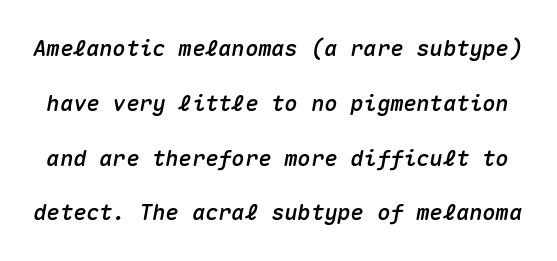
The image shows 22 px text type, italic (leaning right); set loose line spacing (2.49x), normal letter spacing, not underlined.
